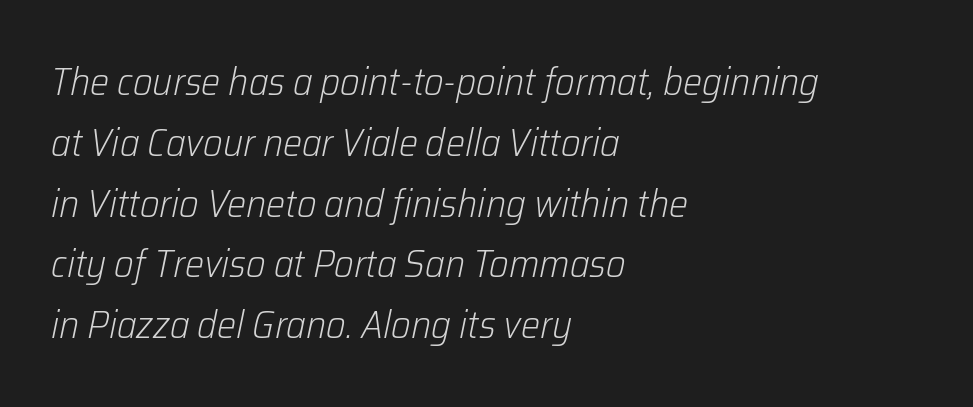
{"italic": "yes", "lean": "right", "slant_degrees": 12, "bold": "no", "weight": "light", "width": "normal", "stroke_contrast": "low", "x_height": "medium", "monospaced": "no", "underline": "no", "align": "left", "line_spacing": "normal", "line_spacing_ratio": 1.6, "letter_spacing": "normal", "letter_spacing_em": 0.0, "glyph_px": 38}
